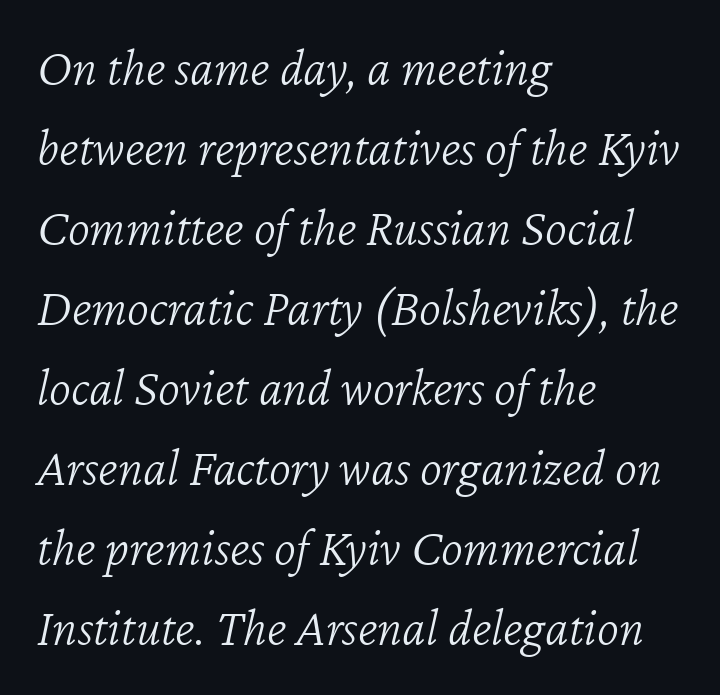
Q: Is the text bold? A: No.
Q: Is the text italic (slanted)? A: Yes, it leans right by about 12 degrees.
Q: Is the text underlined? A: No.
Q: How is the paragraph aligned? A: Left-aligned.
Q: Is the spacing between letters normal or unusually wide? A: Normal.
Q: Is the spacing between lines tight, normal or loose? A: Normal.
Q: Width (condensed, normal, or wide)? A: Normal.
Q: Stroke contrast? A: Low.
Q: x-height? A: Medium.
Q: Monospaced? A: No.
